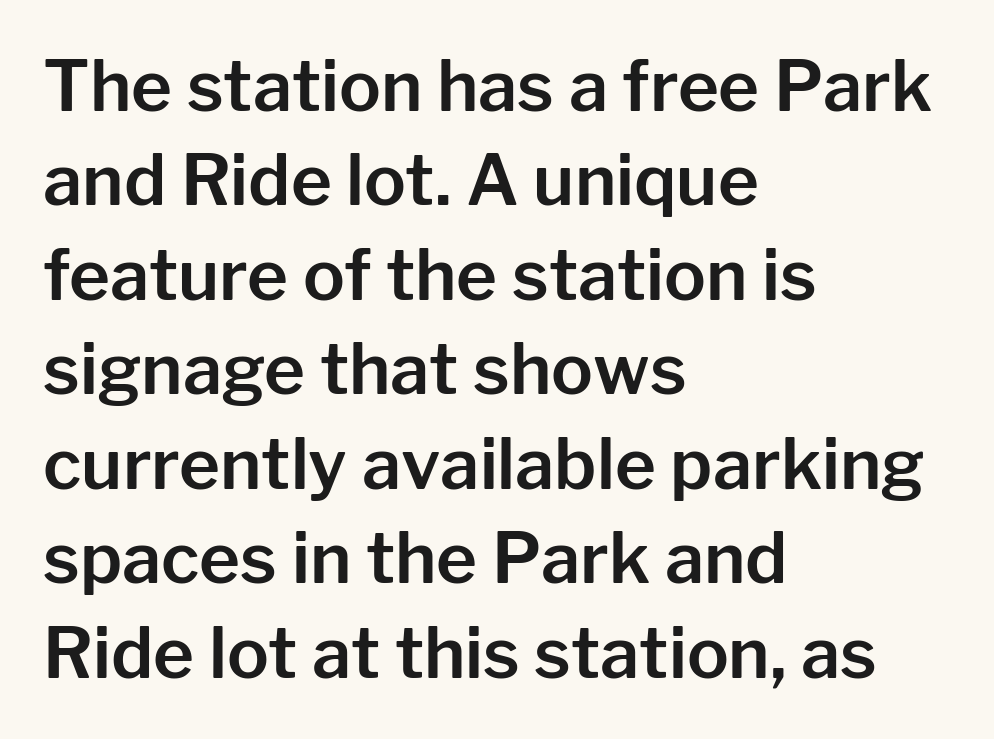
The image shows 70 px sans-serif type, upright; set left-aligned, normal line spacing (1.35x), normal letter spacing, not underlined; low stroke contrast and a medium x-height.
